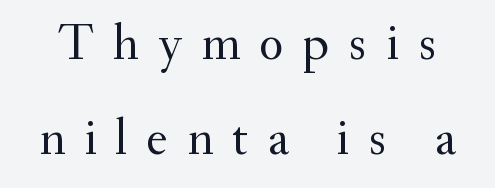
The specimen reads as upright at a glance. The gap between lines stays unmarked. Are there feet on the stems? There are — it's a serif. Letter spacing: wide. These lines are rendered in a variable-pitch font. The font sits on the lighter half of the weight spectrum, regular included.
